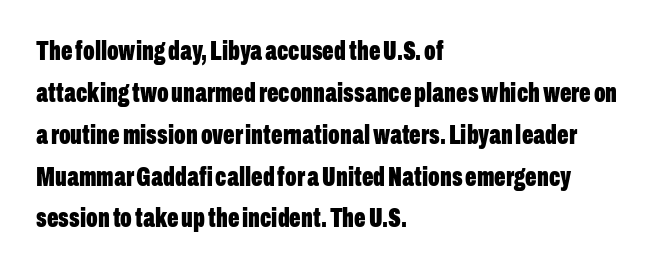
The face used here has the dense, thick strokes of a bold. Students, observe: this is what conventionally led text looks like. Notice how the stems are strictly vertical — no italics here. The setting favours the left margin, as ordinary paragraphs usually do.
